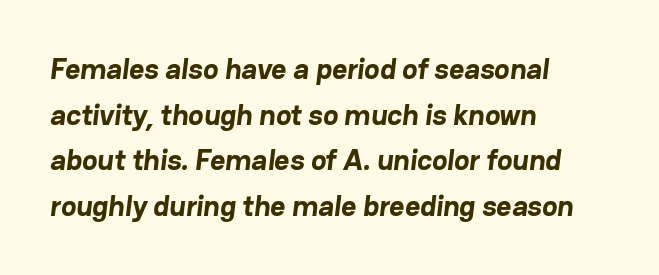
The line-height multiplier appears to be the usual default. The specimen omits any rule beneath the text block's lines. There is no visible air inserted between adjacent glyphs. The face used here is a sans, in the tradition of grotesques and geometrics. Do the characters align in a grid? No, the font is proportional.
